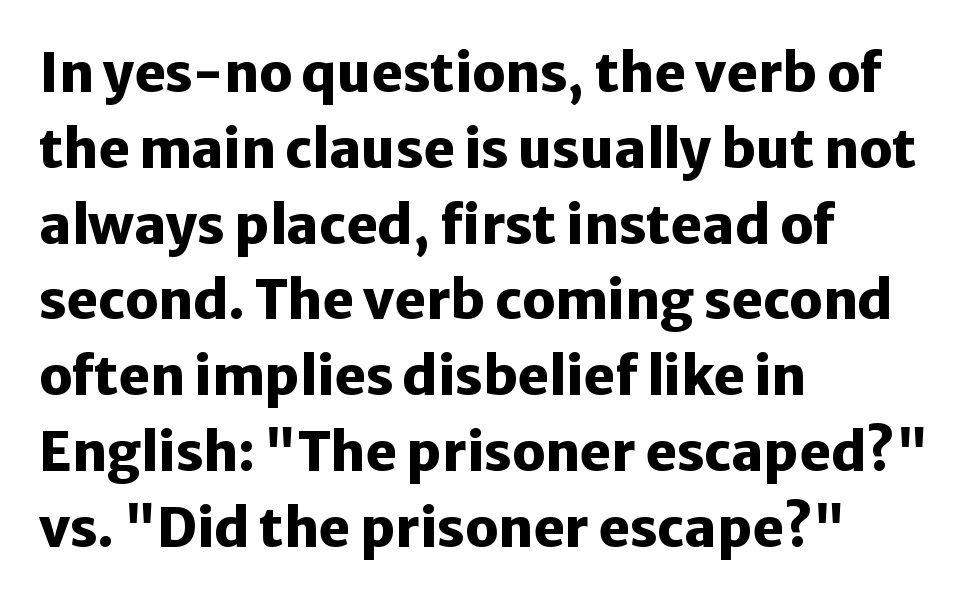
Q: Is the text bold? A: Yes.
Q: Is the text italic (slanted)? A: No, it is upright.
Q: Is the typeface a serif or a sans-serif typeface? A: Sans-serif.
Q: Is the text underlined? A: No.
Q: How is the paragraph aligned? A: Left-aligned.
Q: Is the spacing between letters normal or unusually wide? A: Normal.
Q: Is the spacing between lines tight, normal or loose? A: Normal.
Q: Width (condensed, normal, or wide)? A: Normal.
Q: Stroke contrast? A: Low.
Q: x-height? A: Medium.
Q: Monospaced? A: No.
